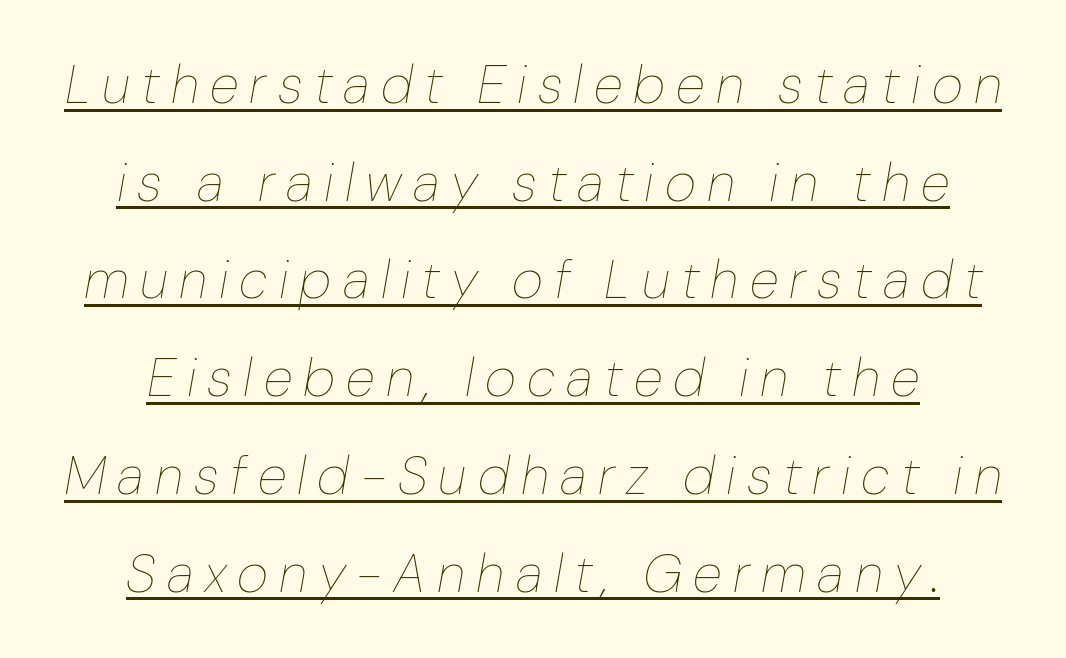
A typesetter would call this proportional, since set widths differ per character. Observe the lean: these are italic letterforms. The setting favours the middle, as headings and verse often do. On a weight scale, this lands at 450 or below.
